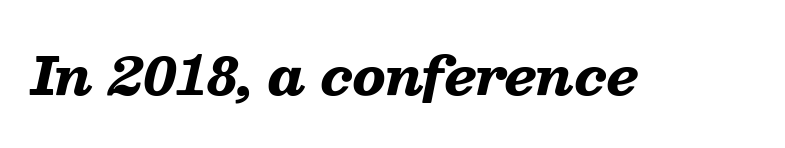
{"italic": "yes", "lean": "right", "slant_degrees": 13, "bold": "yes", "weight": "heavy", "width": "wide", "stroke_contrast": "low", "x_height": "medium", "monospaced": "no", "underline": "no", "letter_spacing": "normal", "letter_spacing_em": 0.0, "glyph_px": 51}
